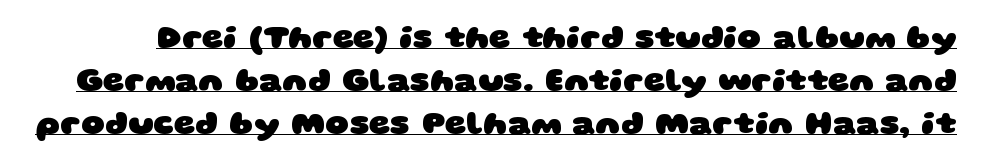
Q: Is the text bold? A: Yes.
Q: Is the typeface a serif or a sans-serif typeface? A: Sans-serif.
Q: Is the text underlined? A: Yes.
Q: Is the spacing between letters normal or unusually wide? A: Normal.
Q: Is the spacing between lines tight, normal or loose? A: Normal.
Q: Width (condensed, normal, or wide)? A: Wide.
Q: Stroke contrast? A: Low.
Q: x-height? A: Large.
Q: Monospaced? A: No.
